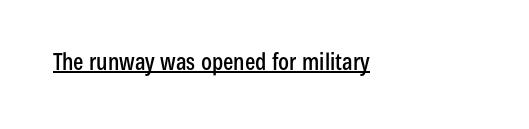
The image shows 23 px text type, upright; set left-aligned, normal letter spacing, underlined.
